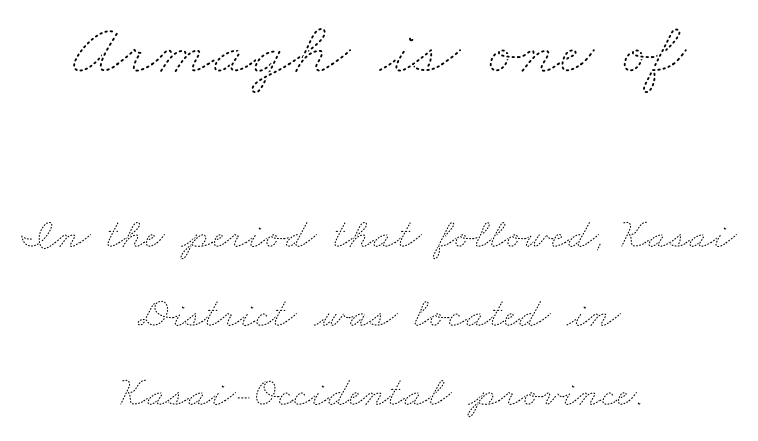
The image shows 75 px thin, wide type; set centered, line spacing 1.83x, normal letter spacing, not underlined; the first (top) block is 1.74x larger; medium stroke contrast and a small x-height.
